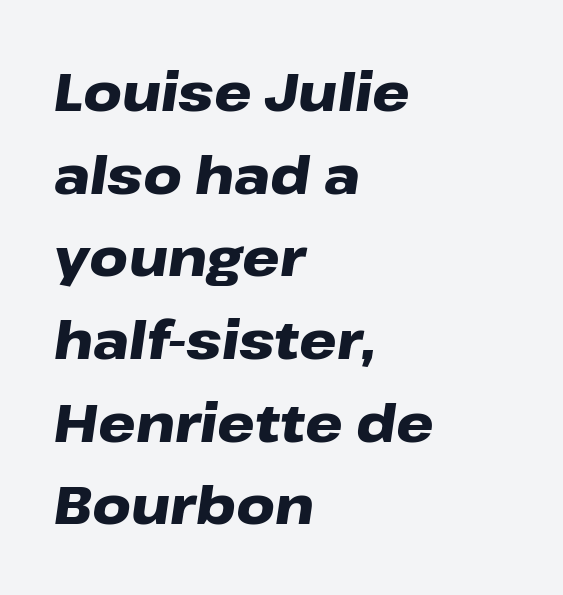
{"italic": "yes", "lean": "right", "slant_degrees": 8, "bold": "yes", "weight": "heavy", "width": "wide", "stroke_contrast": "low", "x_height": "medium", "monospaced": "no", "underline": "no", "align": "left", "line_spacing": "normal", "line_spacing_ratio": 1.56, "letter_spacing": "normal", "letter_spacing_em": 0.0, "glyph_px": 53}
